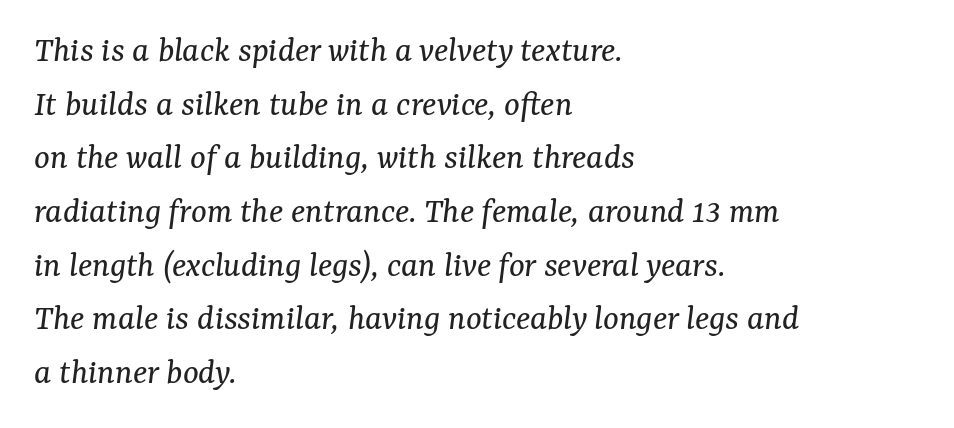
The words here are not underlined. Varying glyph widths throughout — classic text-font behaviour. Are there feet on the stems? There are — it's a serif. Reading down the column, the eye jumps a familiar distance to each next line. The lines are quadded left. Heaviness? Minimal to ordinary, like unemphasized prose.
